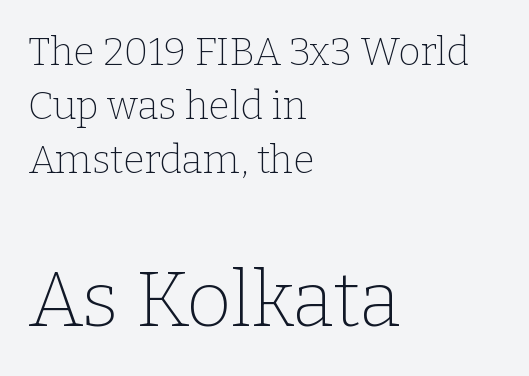
{"serif": "yes", "italic": "no", "bold": "no", "weight": "thin", "width": "normal", "stroke_contrast": "low", "x_height": "medium", "monospaced": "no", "underline": "no", "align": "left", "line_spacing": "normal", "line_spacing_ratio": 1.39, "letter_spacing": "normal", "letter_spacing_em": 0.0, "larger_block": "second", "size_ratio": 2.0, "glyph_px": 78}
